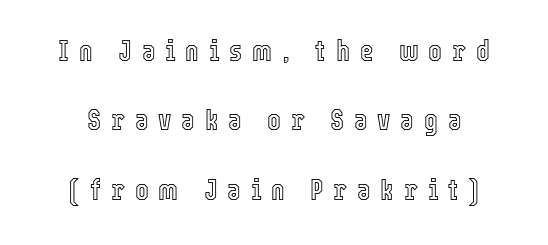
Q: Is the text italic (slanted)? A: No, it is upright.
Q: Is the text underlined? A: No.
Q: Is the spacing between letters normal or unusually wide? A: Unusually wide.
Q: Is the spacing between lines tight, normal or loose? A: Loose.
Q: Width (condensed, normal, or wide)? A: Condensed.
Q: x-height? A: Medium.
Q: Monospaced? A: No.
